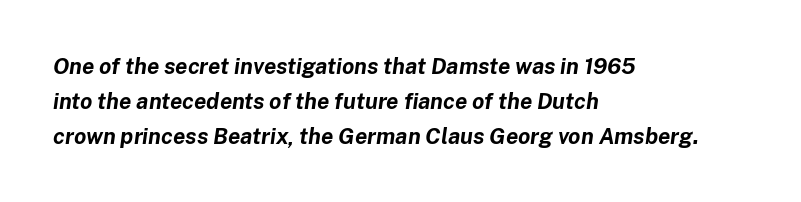
Heavy, bold letterforms. Successive baselines arrive at the customary interval. There's an unmistakable incline to the writing here. This rendering features lettering with no underline.
